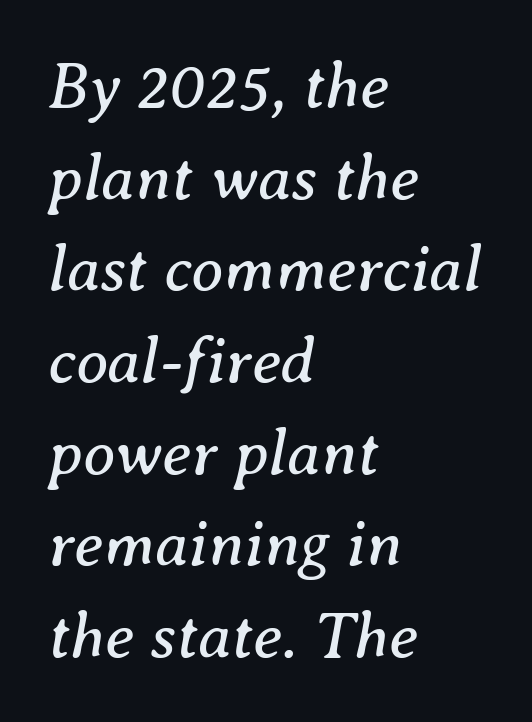
Notice how the passage keeps a crisp vertical edge on the left only. Regular leading. The cut favours lightness, reaching ordinary text weight at its darkest. The baseline area is clear. The passage shown is typed in a proportional face where columns would drift.
